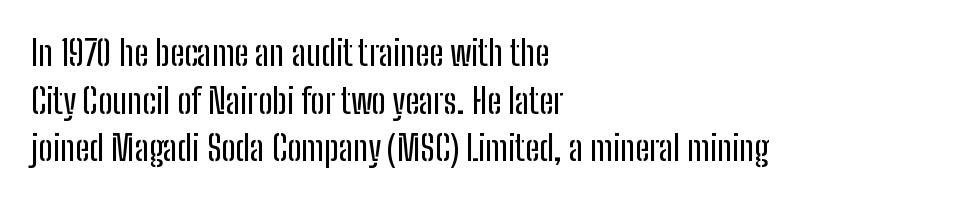
Q: Is the text italic (slanted)? A: No, it is upright.
Q: Is the typeface a serif or a sans-serif typeface? A: Sans-serif.
Q: Is the text underlined? A: No.
Q: How is the paragraph aligned? A: Left-aligned.
Q: Is the spacing between letters normal or unusually wide? A: Normal.
Q: Is the spacing between lines tight, normal or loose? A: Normal.
Q: Width (condensed, normal, or wide)? A: Condensed.
Q: Stroke contrast? A: Low.
Q: x-height? A: Medium.
Q: Monospaced? A: No.
